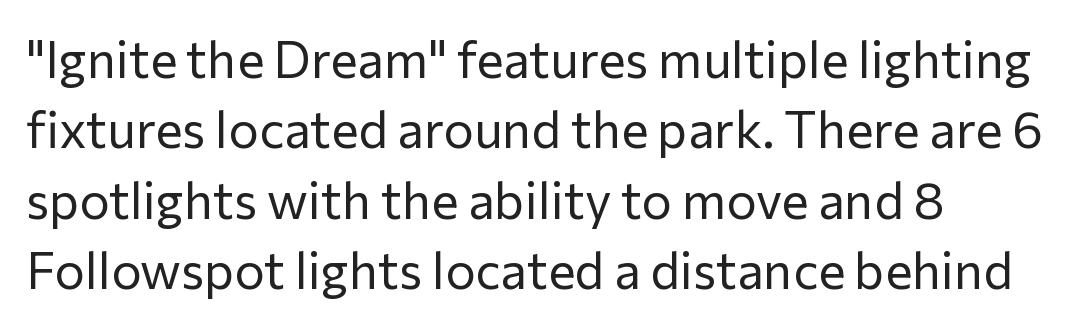
Q: Is the text bold? A: No.
Q: Is the text italic (slanted)? A: No, it is upright.
Q: Is the typeface a serif or a sans-serif typeface? A: Sans-serif.
Q: Is the text underlined? A: No.
Q: How is the paragraph aligned? A: Left-aligned.
Q: Is the spacing between letters normal or unusually wide? A: Normal.
Q: Is the spacing between lines tight, normal or loose? A: Normal.
Q: Width (condensed, normal, or wide)? A: Normal.
Q: Stroke contrast? A: Low.
Q: x-height? A: Medium.
Q: Monospaced? A: No.
